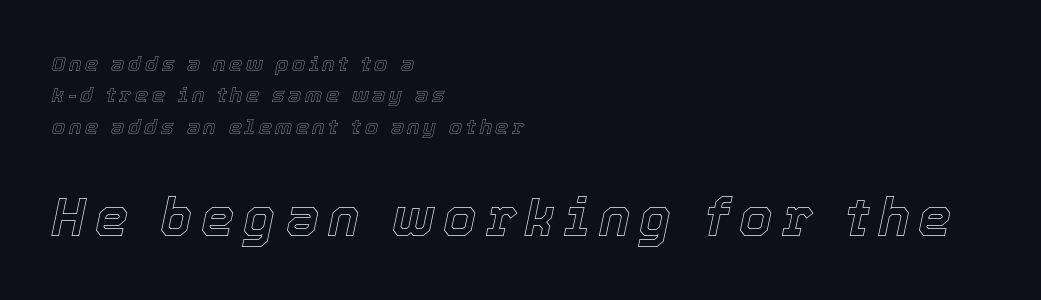
The rag falls on the right side of this text block. A typesetter would call this proportional, since set widths differ per character. The following chunk of copy outweighs the initial chunk in type size. Posture: slanted.
